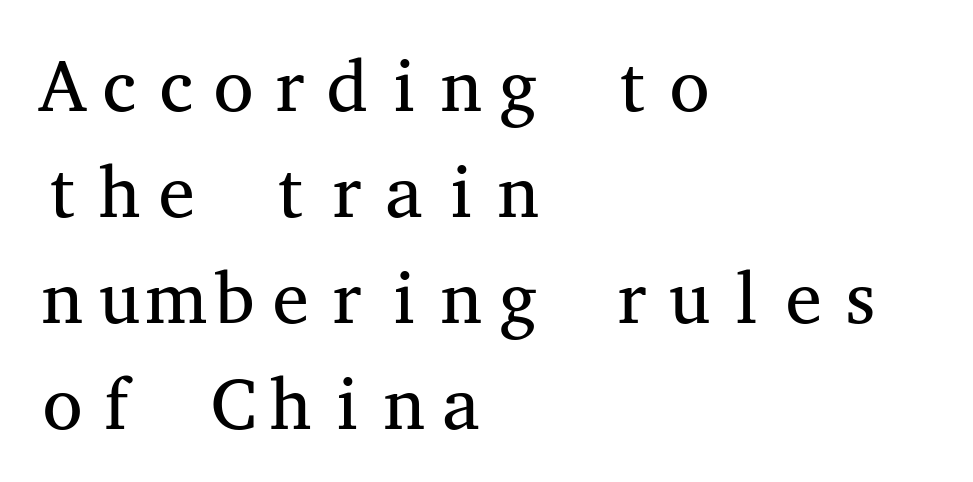
Characters remain perfectly vertical along every line. The face looks like a standard text weight, possibly lighter. In terms of leading, this rendering sits right in the middle. Line beginnings align vertically; line endings do not. Is this a sans? No — the strokes have serifs. Think of a typewriter: that constant character pitch is what you see here.
